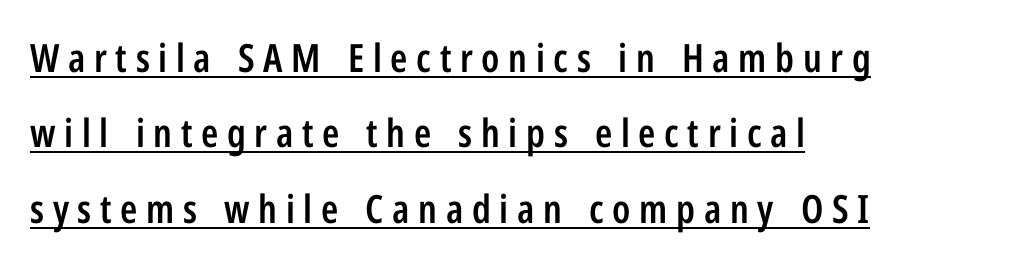
{"serif": "no", "italic": "no", "bold": "semi", "weight": "semibold", "width": "condensed", "stroke_contrast": "low", "x_height": "medium", "monospaced": "no", "underline": "yes", "align": "left", "line_spacing": "loose", "line_spacing_ratio": 1.93, "letter_spacing": "wide", "letter_spacing_em": 0.22, "glyph_px": 39}
